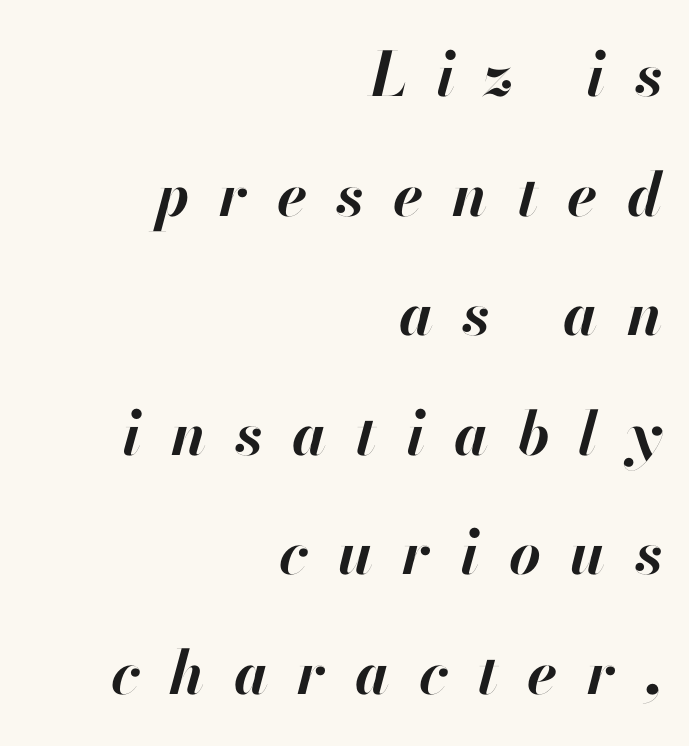
Q: Is the text bold? A: Yes.
Q: Is the text italic (slanted)? A: Yes, it leans right by about 13 degrees.
Q: Is the text underlined? A: No.
Q: How is the paragraph aligned? A: Right-aligned.
Q: Is the spacing between letters normal or unusually wide? A: Unusually wide.
Q: Is the spacing between lines tight, normal or loose? A: Loose.
Q: Width (condensed, normal, or wide)? A: Normal.
Q: Stroke contrast? A: High.
Q: x-height? A: Small.
Q: Monospaced? A: No.
